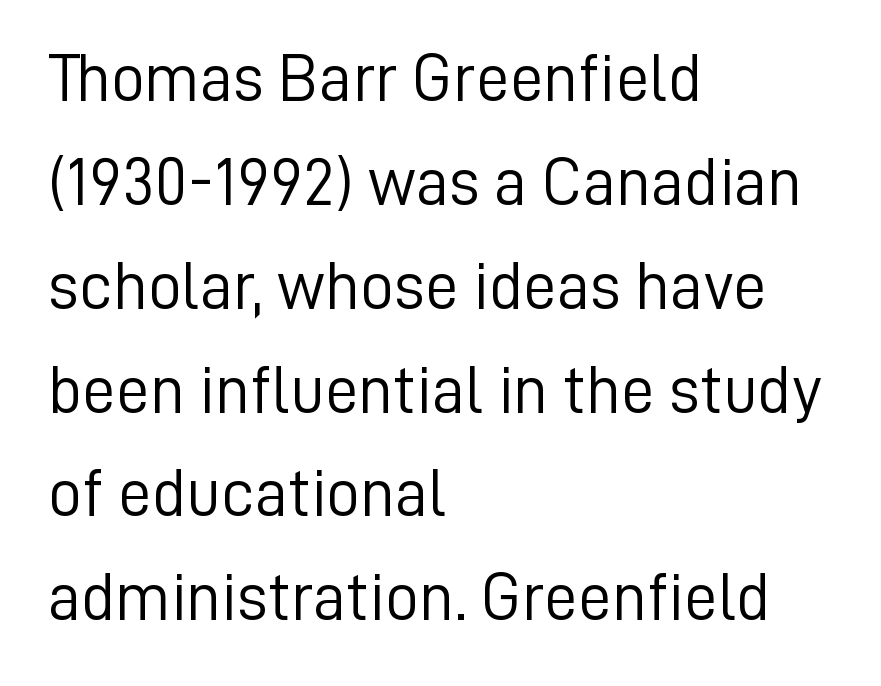
{"serif": "no", "italic": "no", "bold": "no", "weight": "light", "width": "normal", "stroke_contrast": "low", "x_height": "medium", "monospaced": "no", "underline": "no", "align": "left", "line_spacing": "normal", "line_spacing_ratio": 1.55, "letter_spacing": "normal", "letter_spacing_em": 0.0, "glyph_px": 67}
